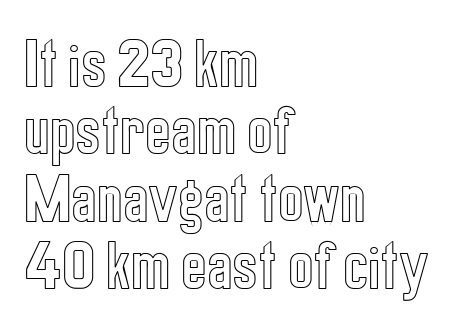
Q: Is the text italic (slanted)? A: No, it is upright.
Q: Is the text underlined? A: No.
Q: How is the paragraph aligned? A: Left-aligned.
Q: Is the spacing between letters normal or unusually wide? A: Normal.
Q: Is the spacing between lines tight, normal or loose? A: Normal.
Q: Width (condensed, normal, or wide)? A: Condensed.
Q: x-height? A: Medium.
Q: Monospaced? A: No.
